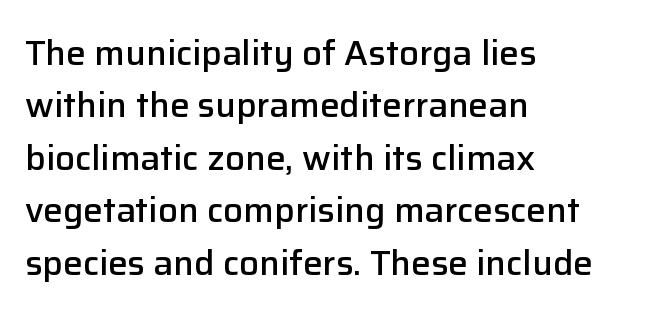
Quick note: not italic, upright. Its strokes are somewhat broadened, the hallmark of semibold type. Descenders hang freely into open space. The rendering shows plain stroke endings on the letterforms — a sans-serif design. Standard letterfit; no display-style spreading of the glyphs.
